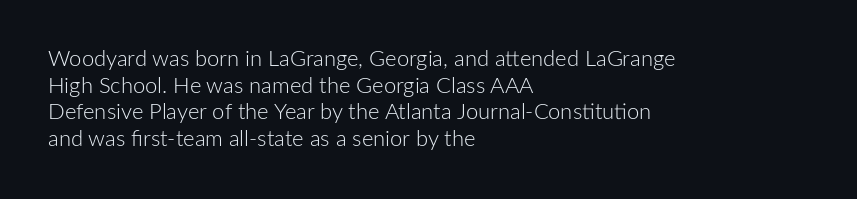
The image shows 22 px text type, upright; set left-aligned, line spacing 1.21x, normal letter spacing, not underlined.
